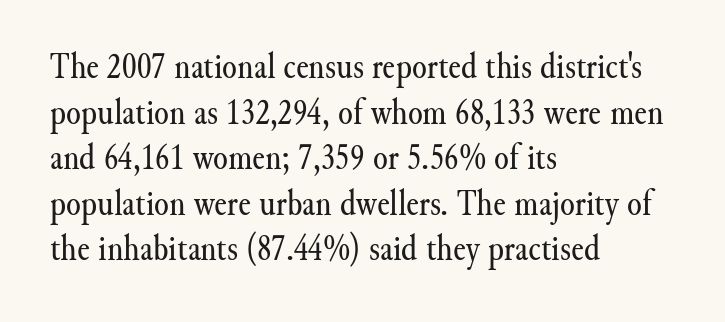
When letters stand straight like this, we call the style roman or upright. Serif or sans? Serif — the stroke terminals have little feet. Just letters on the line, the space beneath them empty. Is this a fixed-width face? No — the glyphs have proportional, varying widths.
